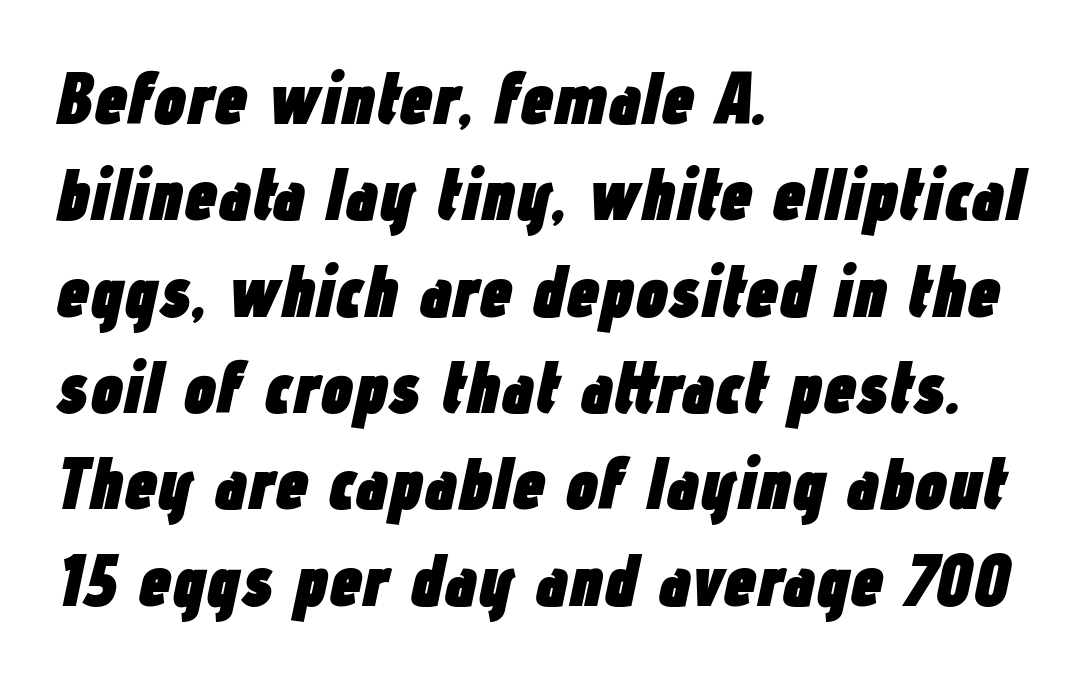
Unmarked baselines from the first word to the last. Is the block centered? No — it sits flush against the left margin. Its strokes are broad and dark, the hallmark of bold type. Do the characters align in a grid? No, the font is proportional. This sample uses an oblique cut, with every glyph tilted off the vertical. These lines keep a tight, regular rhythm from letter to letter.
